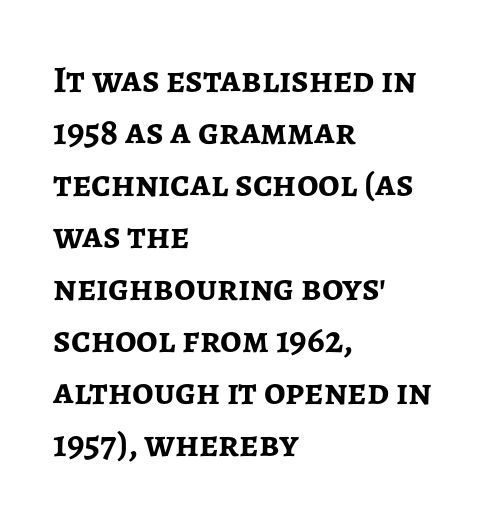
Q: Is the text bold? A: Yes.
Q: Is the text italic (slanted)? A: No, it is upright.
Q: Is the typeface a serif or a sans-serif typeface? A: Sans-serif.
Q: Is the text underlined? A: No.
Q: How is the paragraph aligned? A: Left-aligned.
Q: Is the spacing between letters normal or unusually wide? A: Normal.
Q: Is the spacing between lines tight, normal or loose? A: Normal.
Q: Width (condensed, normal, or wide)? A: Normal.
Q: Stroke contrast? A: Low.
Q: x-height? A: Medium.
Q: Monospaced? A: No.
